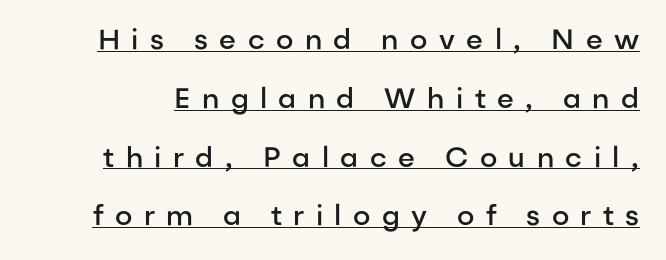
Q: Is the text bold? A: Semi-bold.
Q: Is the text italic (slanted)? A: No, it is upright.
Q: Is the typeface a serif or a sans-serif typeface? A: Sans-serif.
Q: Is the text underlined? A: Yes.
Q: Is the spacing between letters normal or unusually wide? A: Unusually wide.
Q: Is the spacing between lines tight, normal or loose? A: Loose.
Q: Width (condensed, normal, or wide)? A: Normal.
Q: Stroke contrast? A: Low.
Q: x-height? A: Medium.
Q: Monospaced? A: No.
